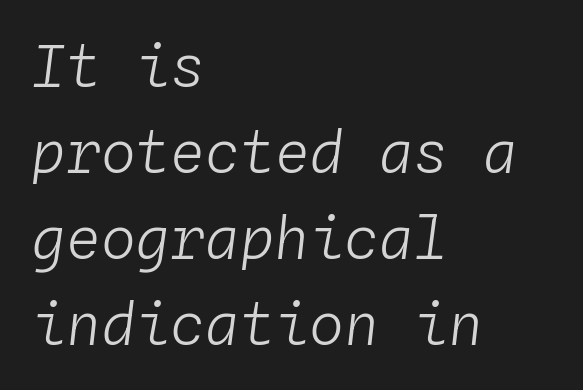
{"italic": "yes", "lean": "right", "slant_degrees": 4, "bold": "no", "weight": "light", "width": "normal", "stroke_contrast": "low", "x_height": "medium", "monospaced": "yes", "underline": "no", "align": "left", "line_spacing": "normal", "line_spacing_ratio": 1.48, "letter_spacing": "normal", "letter_spacing_em": 0.0, "glyph_px": 58}
